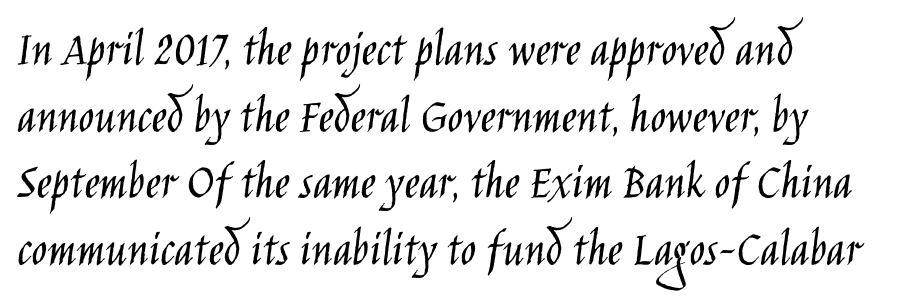
Q: Is the text bold? A: No.
Q: Is the text italic (slanted)? A: Yes.
Q: Is the typeface a serif or a sans-serif typeface? A: Sans-serif.
Q: Is the text underlined? A: No.
Q: How is the paragraph aligned? A: Left-aligned.
Q: Is the spacing between letters normal or unusually wide? A: Normal.
Q: Is the spacing between lines tight, normal or loose? A: Normal.
Q: Width (condensed, normal, or wide)? A: Condensed.
Q: Stroke contrast? A: Low.
Q: x-height? A: Large.
Q: Monospaced? A: No.
